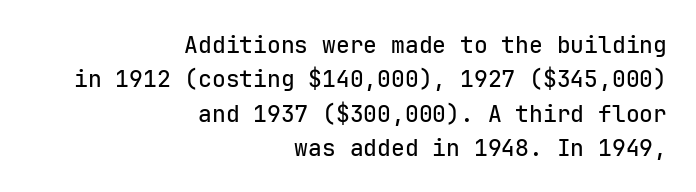
{"italic": "no", "underline": "no", "align": "right", "line_spacing": "normal", "line_spacing_ratio": 1.49, "letter_spacing": "normal", "letter_spacing_em": 0.0, "glyph_px": 23}
